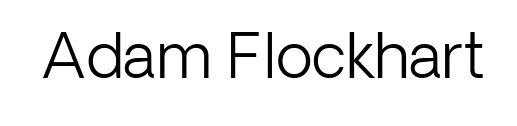
Q: Is the text bold? A: No.
Q: Is the text italic (slanted)? A: No, it is upright.
Q: Is the typeface a serif or a sans-serif typeface? A: Sans-serif.
Q: Is the text underlined? A: No.
Q: Is the spacing between letters normal or unusually wide? A: Normal.
Q: Width (condensed, normal, or wide)? A: Normal.
Q: Stroke contrast? A: Low.
Q: x-height? A: Medium.
Q: Monospaced? A: No.
